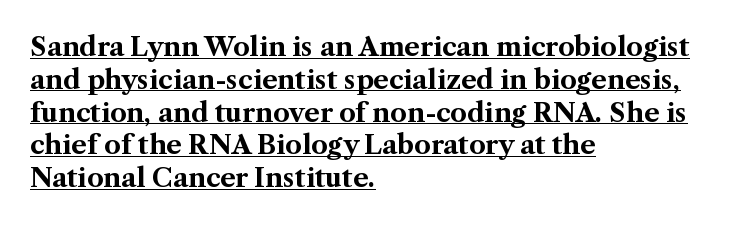
Compared with an ordinary text face, these strokes are far heavier — a full bold. Look at the tracking — it's just the regular setting, nothing added. A typesetter would mark this as roman, not italic. Compared with undecorated copy, this sample adds a rule below the words. Evenly set lines give the paragraph a standard silhouette.
